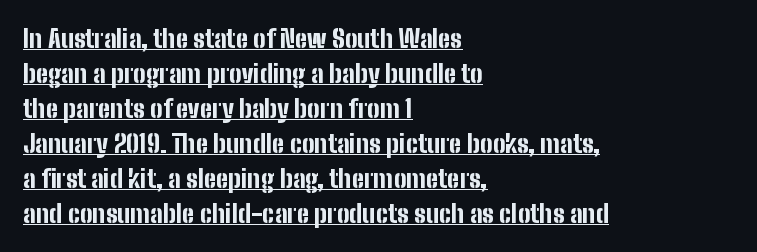
{"italic": "no", "bold": "yes", "underline": "yes", "align": "left", "line_spacing": "normal", "line_spacing_ratio": 1.4, "letter_spacing": "normal", "letter_spacing_em": 0.0, "glyph_px": 25}
